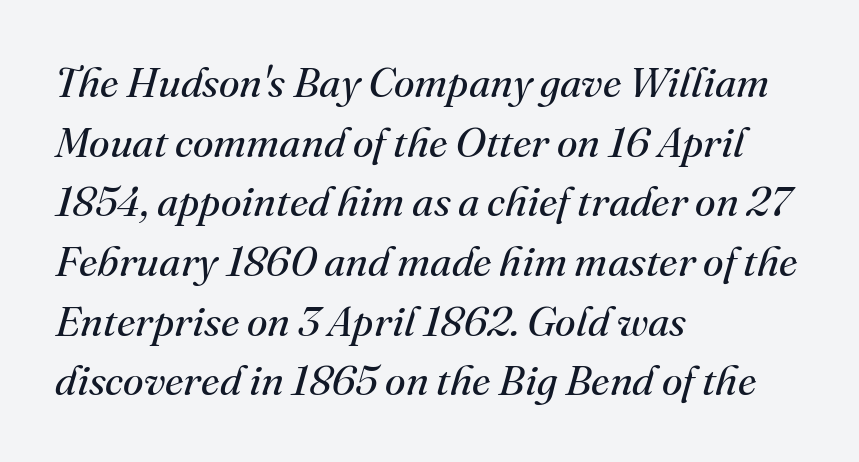
{"serif": "yes", "italic": "yes", "lean": "right", "slant_degrees": 16, "bold": "no", "weight": "regular", "width": "normal", "stroke_contrast": "medium", "x_height": "small", "monospaced": "no", "underline": "no", "align": "left", "line_spacing": "normal", "line_spacing_ratio": 1.42, "letter_spacing": "normal", "letter_spacing_em": 0.0, "glyph_px": 42}
